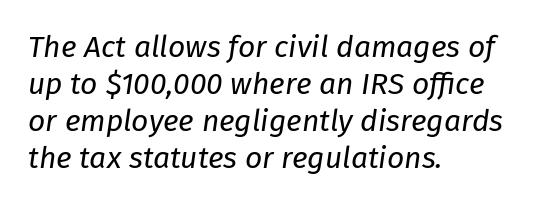
{"italic": "yes", "lean": "right", "slant_degrees": 8, "bold": "no", "weight": "regular", "width": "normal", "stroke_contrast": "low", "x_height": "medium", "monospaced": "no", "underline": "no", "align": "left", "line_spacing_ratio": 1.23, "letter_spacing": "normal", "letter_spacing_em": 0.0, "glyph_px": 30}
